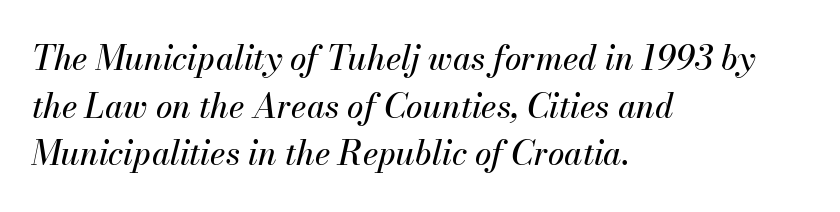
The image shows 33 px text type, italic (leaning right); set left-aligned, normal line spacing (1.44x), normal letter spacing, not underlined; medium stroke contrast and a small x-height.
